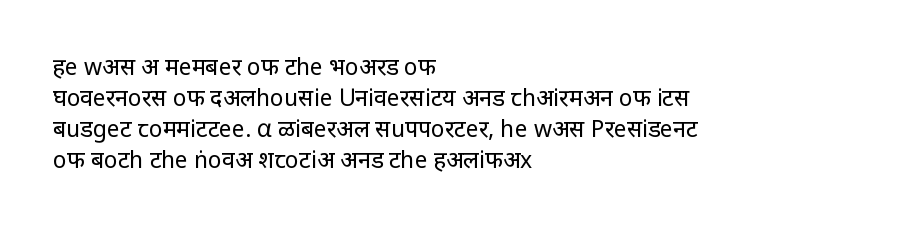
The image shows 23 px text type, upright; set left-aligned, normal line spacing (1.35x), normal letter spacing, not underlined.
